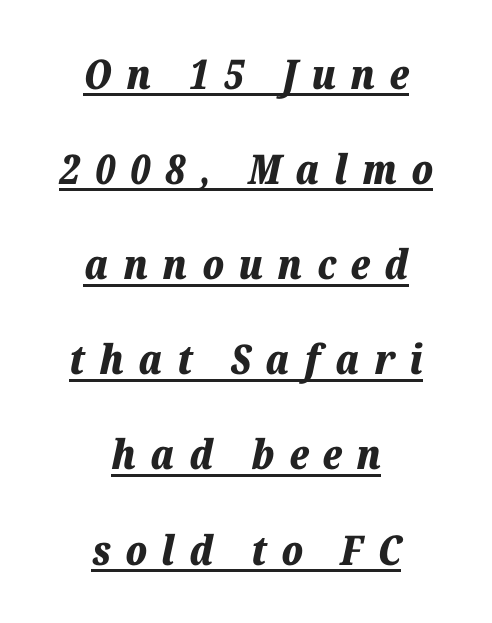
Q: Is the text bold? A: Yes.
Q: Is the text italic (slanted)? A: Yes, it leans right by about 12 degrees.
Q: Is the text underlined? A: Yes.
Q: How is the paragraph aligned? A: Centered.
Q: Is the spacing between letters normal or unusually wide? A: Unusually wide.
Q: Is the spacing between lines tight, normal or loose? A: Loose.
Q: Width (condensed, normal, or wide)? A: Normal.
Q: Stroke contrast? A: Low.
Q: x-height? A: Medium.
Q: Monospaced? A: No.
